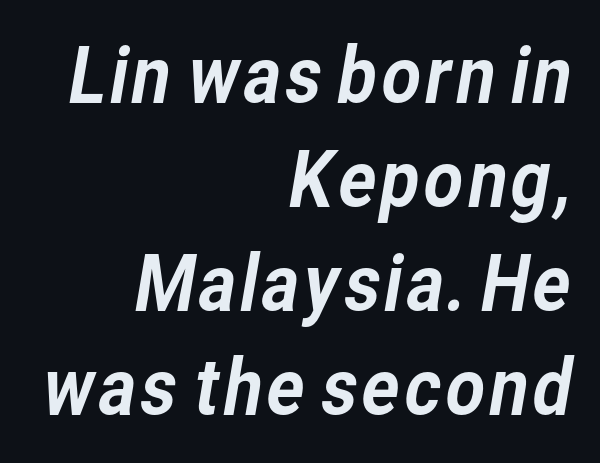
A typesetter would call this proportional, since set widths differ per character. The designer went with a sans here, leaving each stem footless. Words appear dense and cohesive because spacing is normal. The words here are not underlined. Each line ends at the same right margin while the left side varies. In terms of leading, this rendering sits right in the middle.
